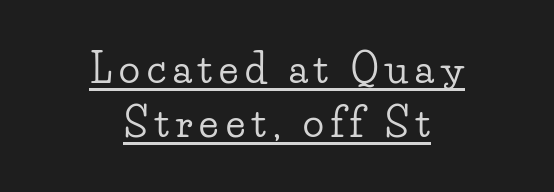
Is there an underline? Yes — a line sits under the letters. Regular leading. Old-style or modern, the face here clearly has serifs. The face used here is proportionally spaced, like ordinary book or web type.
